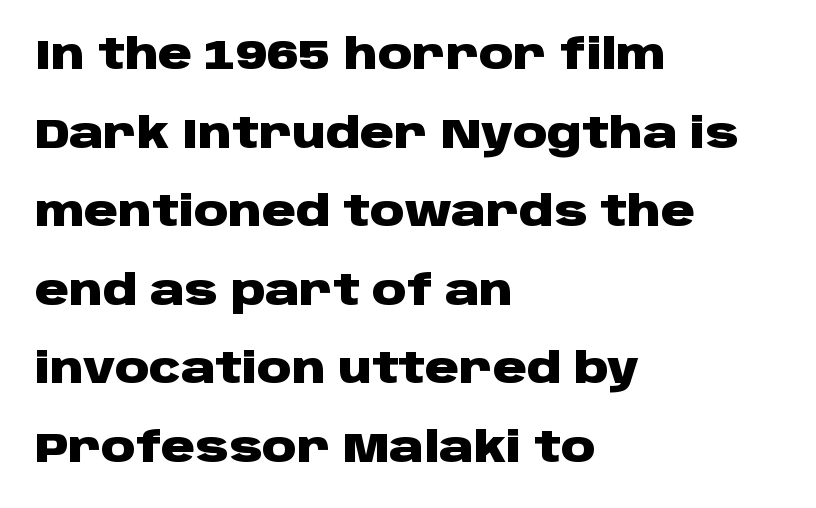
{"serif": "no", "italic": "no", "bold": "yes", "weight": "heavy", "width": "wide", "stroke_contrast": "low", "x_height": "large", "monospaced": "no", "underline": "no", "align": "left", "line_spacing_ratio": 1.87, "letter_spacing": "normal", "letter_spacing_em": 0.0, "glyph_px": 42}
